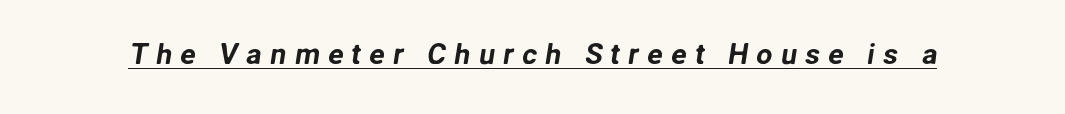
Compared with typical body copy, the letter spacing here is much looser. The rendering uses the underline text-decoration. No feet cap the strokes, marking this as sans-serif type. Proportional: the letters do not fall into vertical columns.
